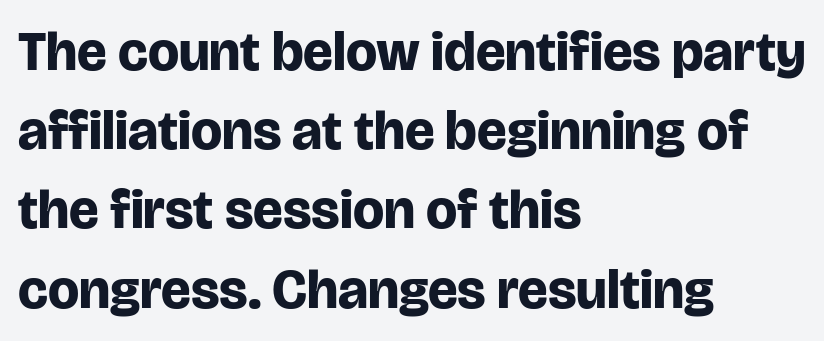
{"serif": "no", "italic": "no", "bold": "yes", "weight": "bold", "width": "normal", "stroke_contrast": "low", "x_height": "large", "monospaced": "no", "underline": "no", "align": "left", "line_spacing": "normal", "line_spacing_ratio": 1.44, "letter_spacing": "normal", "letter_spacing_em": 0.0, "glyph_px": 55}
